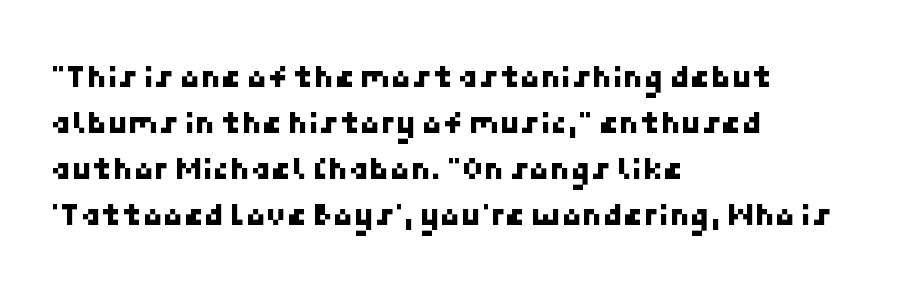
{"serif": "no", "width": "normal", "stroke_contrast": "low", "x_height": "medium", "underline": "no", "align": "left", "line_spacing": "normal", "line_spacing_ratio": 1.39, "letter_spacing": "normal", "letter_spacing_em": 0.0, "glyph_px": 33}
